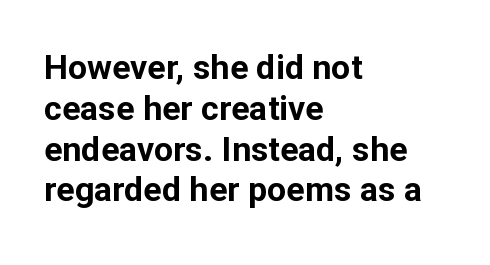
{"serif": "no", "italic": "no", "bold": "yes", "weight": "bold", "width": "normal", "stroke_contrast": "low", "x_height": "medium", "monospaced": "no", "underline": "no", "align": "left", "line_spacing_ratio": 1.2, "letter_spacing": "normal", "letter_spacing_em": 0.0, "glyph_px": 34}
